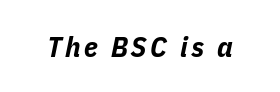
{"italic": "yes", "lean": "right", "slant_degrees": 11, "bold": "yes", "weight": "bold", "width": "condensed", "stroke_contrast": "low", "x_height": "medium", "monospaced": "no", "underline": "no", "glyph_px": 29}
